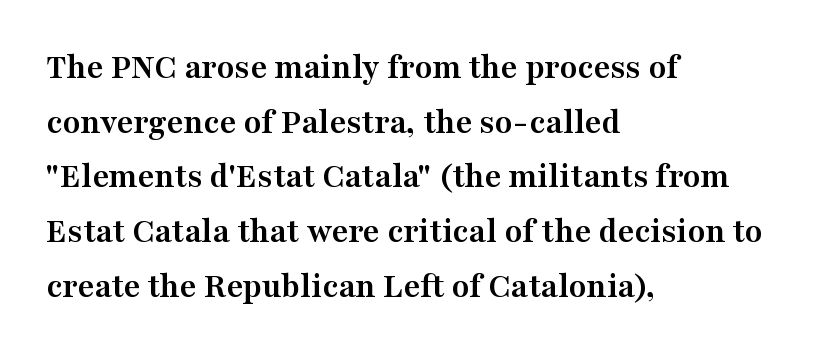
The image shows 36 px semibold, wide serif type, upright; set left-aligned, normal line spacing (1.52x), normal letter spacing, not underlined; medium stroke contrast and a medium x-height.
